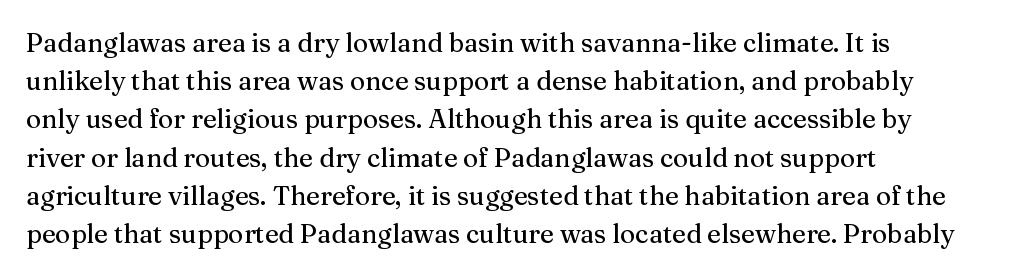
Q: Is the text italic (slanted)? A: No, it is upright.
Q: Is the text underlined? A: No.
Q: How is the paragraph aligned? A: Left-aligned.
Q: Is the spacing between letters normal or unusually wide? A: Normal.
Q: Is the spacing between lines tight, normal or loose? A: Normal.
